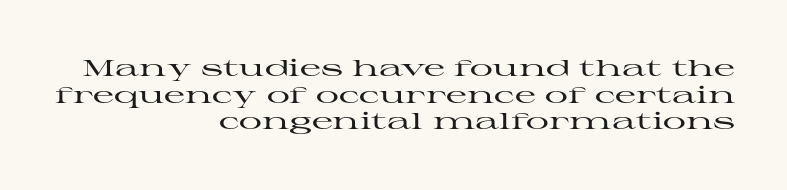
The image shows 23 px text type, upright; set right-aligned, line spacing 1.16x, normal letter spacing, not underlined.
